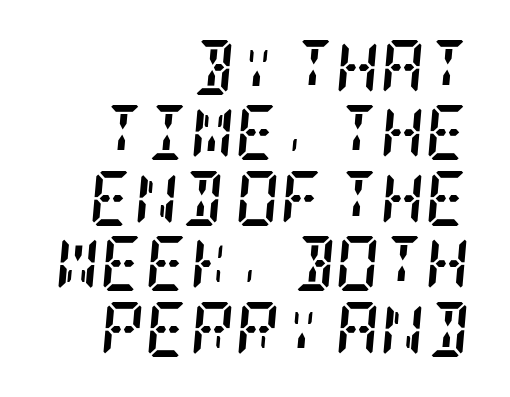
Q: Is the text bold? A: Yes.
Q: Is the text italic (slanted)? A: Yes, it leans right by about 5 degrees.
Q: Is the typeface a serif or a sans-serif typeface? A: Serif.
Q: Is the text underlined? A: No.
Q: How is the paragraph aligned? A: Right-aligned.
Q: Is the spacing between letters normal or unusually wide? A: Normal.
Q: Width (condensed, normal, or wide)? A: Condensed.
Q: Stroke contrast? A: Low.
Q: x-height? A: Large.
